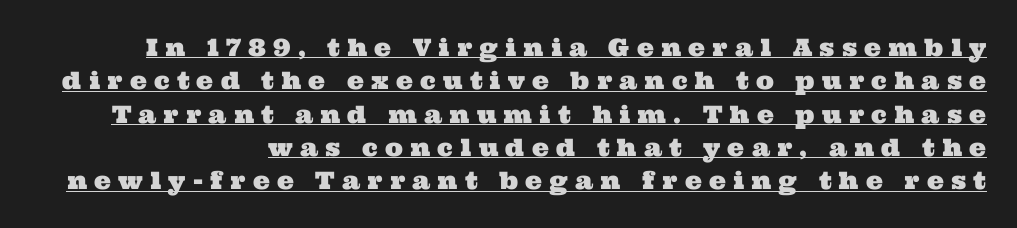
{"underline": "yes", "line_spacing": "normal", "line_spacing_ratio": 1.39, "letter_spacing": "wide", "letter_spacing_em": 0.3, "glyph_px": 24}
